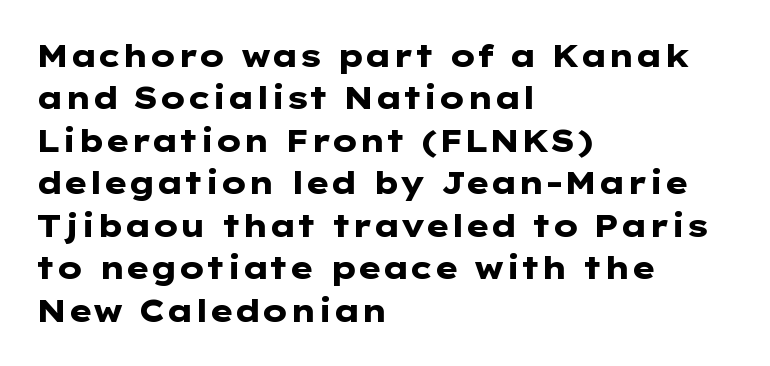
{"serif": "no", "italic": "no", "bold": "yes", "weight": "heavy", "width": "wide", "stroke_contrast": "low", "x_height": "medium", "monospaced": "no", "underline": "no", "align": "left", "line_spacing": "normal", "line_spacing_ratio": 1.37, "letter_spacing": "normal", "letter_spacing_em": 0.0, "glyph_px": 31}
